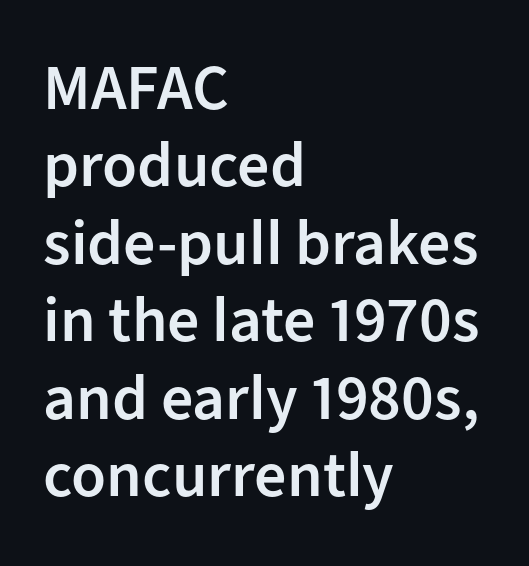
{"serif": "no", "italic": "no", "bold": "semi", "weight": "semibold", "width": "normal", "stroke_contrast": "low", "x_height": "medium", "monospaced": "no", "underline": "no", "align": "left", "line_spacing_ratio": 1.21, "letter_spacing": "normal", "letter_spacing_em": 0.0, "glyph_px": 64}
